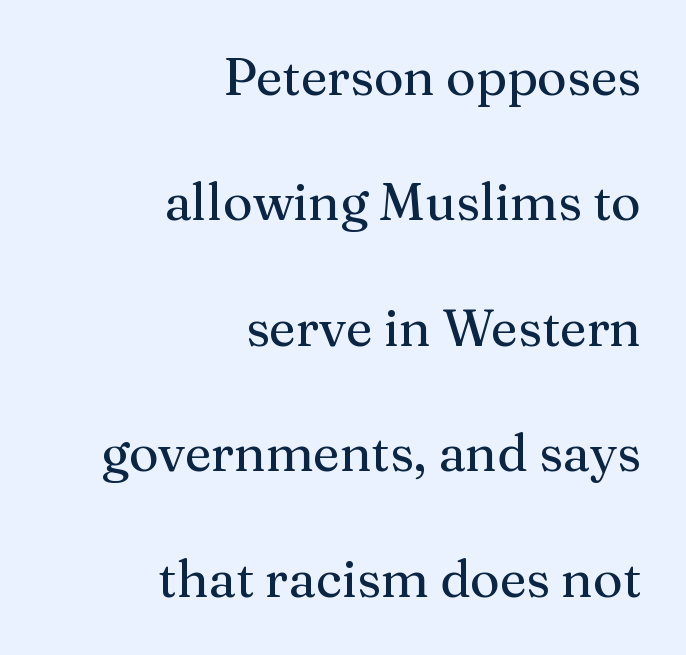
There is no visible air inserted between adjacent glyphs. The rendering anchors every line to the right-hand side. Bare-footed words on every line. Note: serifs present on the glyphs. Compared with typical paragraphs, the rows here are farther apart. The face used here is proportionally spaced, like ordinary book or web type.
